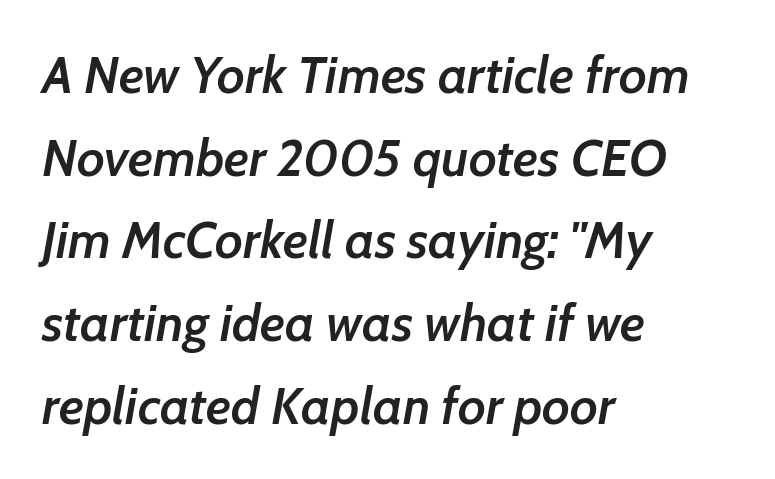
The image shows 52 px semibold type, italic (leaning right); set left-aligned, normal line spacing (1.59x), normal letter spacing, not underlined; low stroke contrast and a medium x-height.
